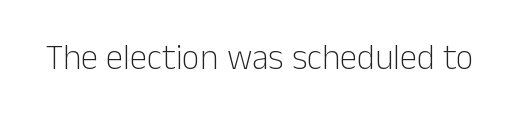
{"serif": "no", "italic": "no", "bold": "no", "weight": "light", "width": "normal", "stroke_contrast": "low", "x_height": "medium", "monospaced": "no", "underline": "no", "letter_spacing": "normal", "letter_spacing_em": 0.0, "glyph_px": 35}
